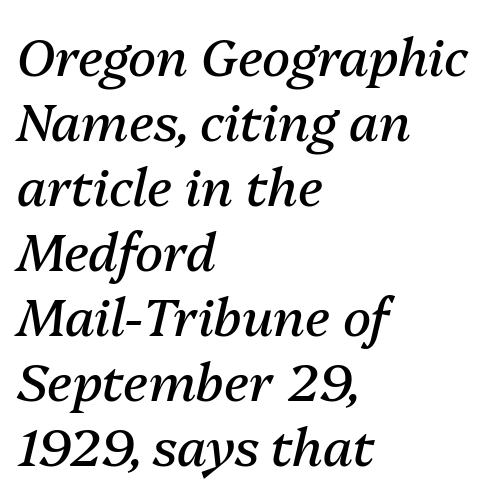
The image shows 52 px regular-weight type, italic (leaning right); set left-aligned, normal line spacing (1.25x), normal letter spacing, not underlined; medium stroke contrast and a medium x-height.
